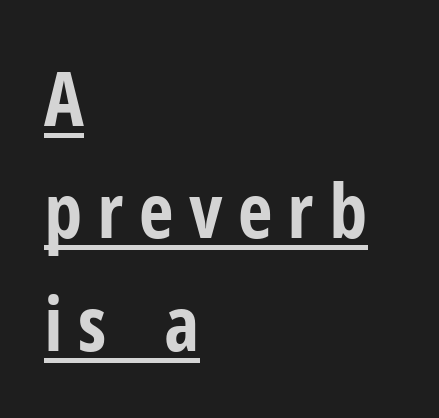
Q: Is the text bold? A: Yes.
Q: Is the text italic (slanted)? A: No, it is upright.
Q: Is the typeface a serif or a sans-serif typeface? A: Sans-serif.
Q: Is the text underlined? A: Yes.
Q: How is the paragraph aligned? A: Left-aligned.
Q: Is the spacing between letters normal or unusually wide? A: Unusually wide.
Q: Is the spacing between lines tight, normal or loose? A: Normal.
Q: Width (condensed, normal, or wide)? A: Condensed.
Q: Stroke contrast? A: Low.
Q: x-height? A: Medium.
Q: Monospaced? A: No.
